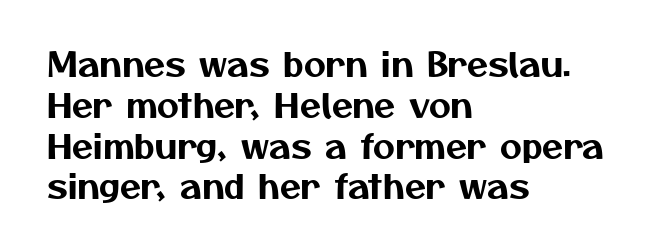
The image shows 34 px sans-serif type; set left-aligned, line spacing 1.2x, normal letter spacing, not underlined; medium stroke contrast and a medium x-height.
